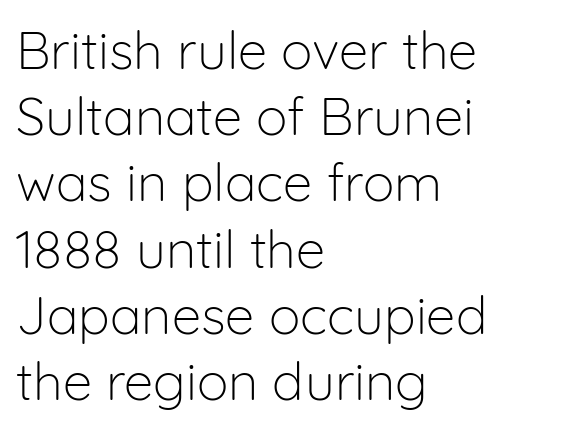
Unbolded letterforms with no extra heft. Designer's note — italics off, roman on. Honestly, there is no underline to notice here at all. If you drew a ruler down the left edge, every line would touch it.
